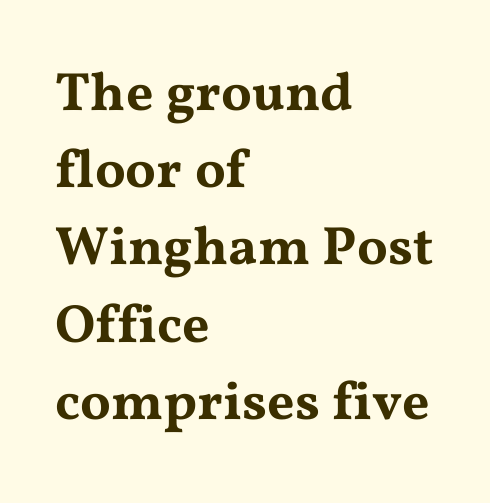
{"serif": "yes", "italic": "no", "width": "wide", "stroke_contrast": "medium", "x_height": "medium", "monospaced": "no", "underline": "no", "align": "left", "line_spacing": "normal", "line_spacing_ratio": 1.43, "letter_spacing": "normal", "letter_spacing_em": 0.0, "glyph_px": 54}
